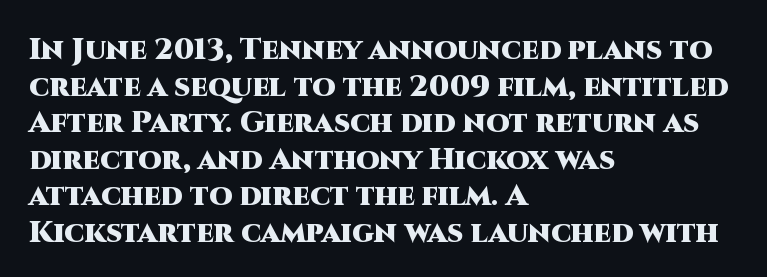
Ordinary non-slanted type is in use. Serifs: no, the terminals of the letterforms are clean. Typesetter's note: full bold, strokes at maximum text heaviness. In terms of letterspacing, this is plain default setting. This sample has the flowing, uneven cadence of proportional lettering. Beneath every word, the page is bare.
